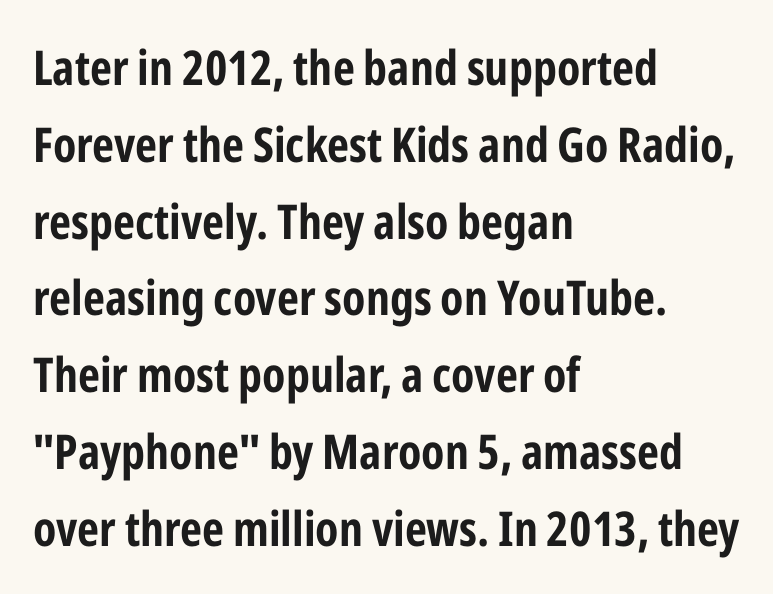
Q: Is the text italic (slanted)? A: No, it is upright.
Q: Is the typeface a serif or a sans-serif typeface? A: Sans-serif.
Q: Is the text underlined? A: No.
Q: How is the paragraph aligned? A: Left-aligned.
Q: Is the spacing between letters normal or unusually wide? A: Normal.
Q: Is the spacing between lines tight, normal or loose? A: Normal.
Q: Width (condensed, normal, or wide)? A: Condensed.
Q: Stroke contrast? A: Low.
Q: x-height? A: Medium.
Q: Monospaced? A: No.
